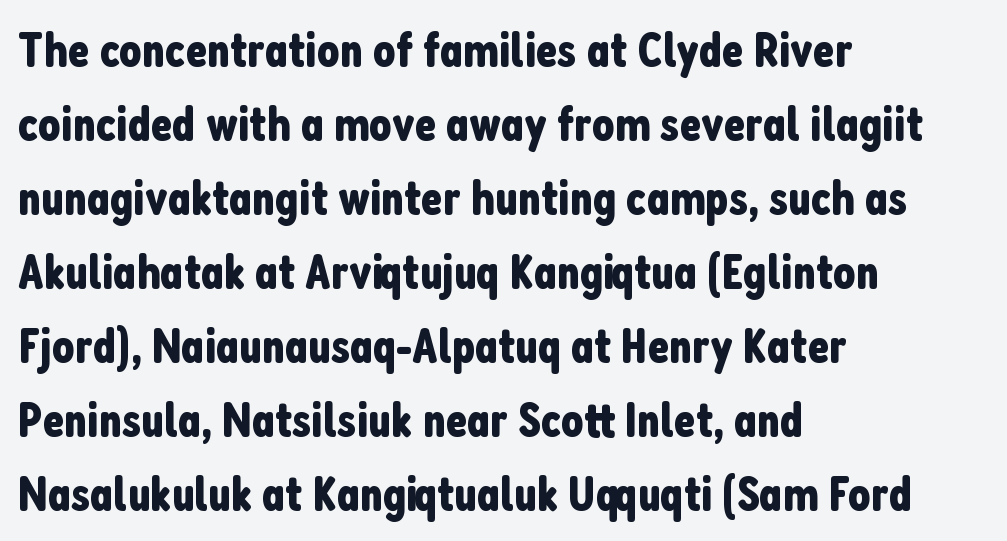
This rendering features lettering with no underline. The glyphs in this specimen are sans serif. Quick note: not italic, upright. Line beginnings align vertically; line endings do not.
